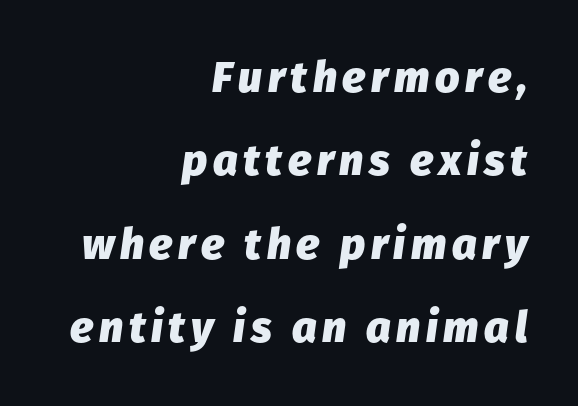
{"italic": "yes", "lean": "right", "slant_degrees": 8, "bold": "yes", "weight": "heavy", "width": "normal", "stroke_contrast": "low", "x_height": "medium", "monospaced": "no", "underline": "no", "align": "right", "line_spacing": "loose", "line_spacing_ratio": 1.94, "glyph_px": 43}
